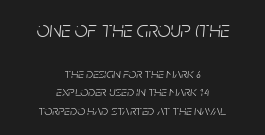
{"italic": "yes", "lean": "right", "slant_degrees": 5, "bold": "no", "underline": "no", "align": "center", "line_spacing": "normal", "line_spacing_ratio": 1.32, "letter_spacing": "normal", "letter_spacing_em": 0.0, "larger_block": "first", "size_ratio": 1.64, "glyph_px": 23}
